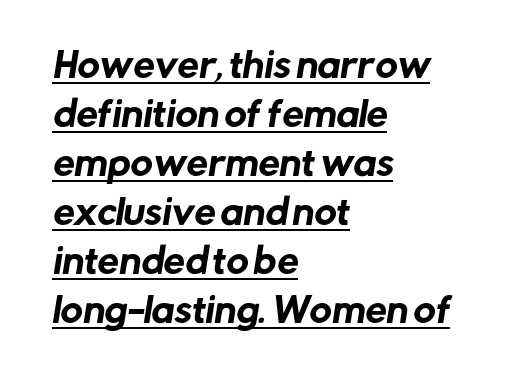
The image shows 34 px sans-serif type; set left-aligned, normal line spacing (1.44x), normal letter spacing, underlined; low stroke contrast and a medium x-height.
